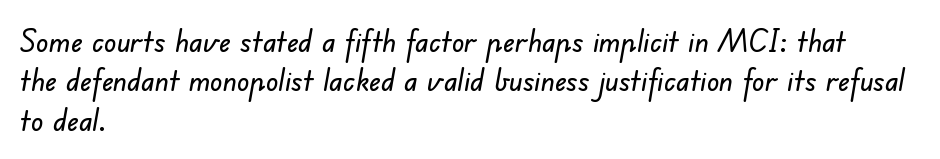
The letterforms sit shoulder to shoulder at normal distance. The lines in this sample share a left origin and differ only in where they stop. Each new line begins a customary step beneath the previous one. Note the varied advance widths — an 'i' is clearly narrower than an 'm'. No word sits above an underline.
